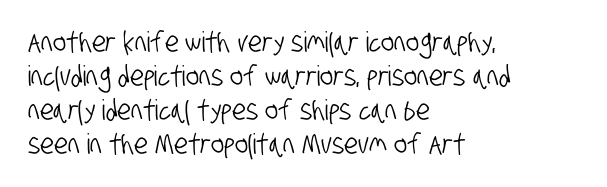
Q: Is the typeface a serif or a sans-serif typeface? A: Sans-serif.
Q: Is the text underlined? A: No.
Q: How is the paragraph aligned? A: Left-aligned.
Q: Is the spacing between letters normal or unusually wide? A: Normal.
Q: Width (condensed, normal, or wide)? A: Condensed.
Q: Stroke contrast? A: Low.
Q: x-height? A: Large.
Q: Monospaced? A: No.
